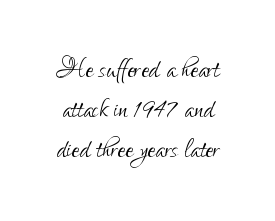
{"serif": "no", "bold": "no", "weight": "light", "width": "condensed", "stroke_contrast": "low", "x_height": "small", "monospaced": "no", "underline": "no", "line_spacing": "tight", "line_spacing_ratio": 1.14, "letter_spacing": "normal", "letter_spacing_em": 0.0, "glyph_px": 35}
